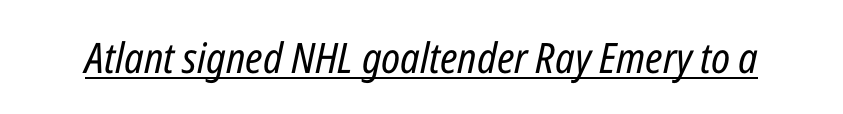
Q: Is the text bold? A: No.
Q: Is the text italic (slanted)? A: Yes, it leans right by about 12 degrees.
Q: Is the text underlined? A: Yes.
Q: Is the spacing between letters normal or unusually wide? A: Normal.
Q: Width (condensed, normal, or wide)? A: Condensed.
Q: Stroke contrast? A: Low.
Q: x-height? A: Medium.
Q: Monospaced? A: No.
